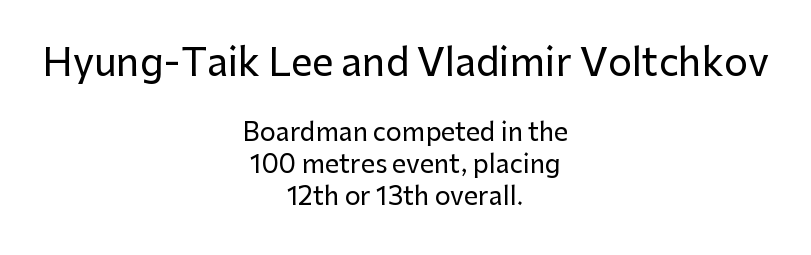
Q: Is the text italic (slanted)? A: No, it is upright.
Q: Is the typeface a serif or a sans-serif typeface? A: Sans-serif.
Q: Is the text underlined? A: No.
Q: How is the paragraph aligned? A: Centered.
Q: Is the spacing between letters normal or unusually wide? A: Normal.
Q: Is the spacing between lines tight, normal or loose? A: Normal.
Q: Which block of text is set in a larger size, the first (top) or the second (bottom)? A: The first (top) one.
Q: Width (condensed, normal, or wide)? A: Normal.
Q: Stroke contrast? A: Low.
Q: x-height? A: Medium.
Q: Monospaced? A: No.
